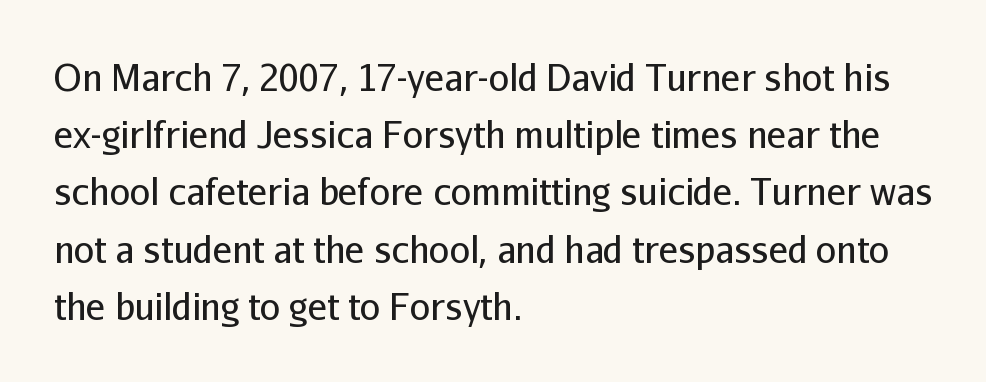
{"serif": "no", "italic": "no", "bold": "no", "weight": "regular", "width": "normal", "stroke_contrast": "low", "x_height": "medium", "monospaced": "no", "underline": "no", "align": "left", "line_spacing": "normal", "line_spacing_ratio": 1.59, "letter_spacing": "normal", "letter_spacing_em": 0.0, "glyph_px": 36}
